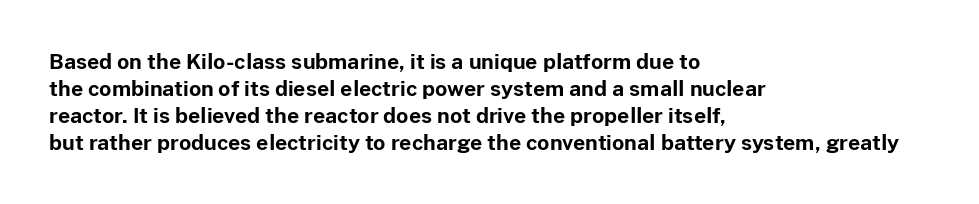
Q: Is the text bold? A: Yes.
Q: Is the text italic (slanted)? A: No, it is upright.
Q: Is the text underlined? A: No.
Q: How is the paragraph aligned? A: Left-aligned.
Q: Is the spacing between letters normal or unusually wide? A: Normal.
Q: Is the spacing between lines tight, normal or loose? A: Normal.
